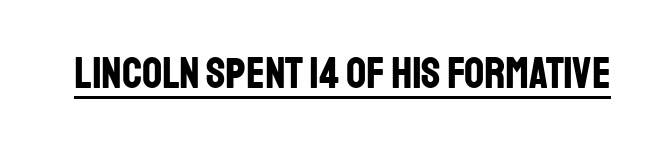
{"serif": "no", "italic": "no", "bold": "yes", "weight": "bold", "width": "condensed", "stroke_contrast": "low", "x_height": "large", "monospaced": "no", "underline": "yes", "letter_spacing": "normal", "letter_spacing_em": 0.0, "glyph_px": 44}
